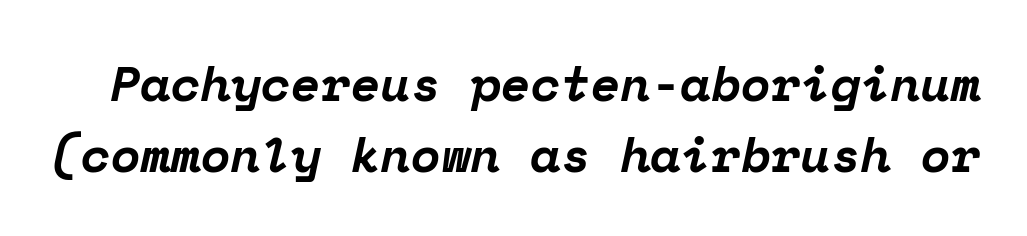
A typesetter would label this face a serif. Stroke thickness is high; the sample reads as a true bold. The rendering uses typewriter-style spacing with identical character cells. Bare-footed words on every line.
